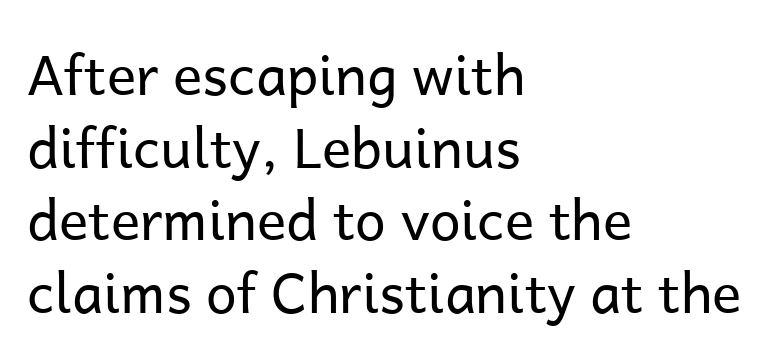
Q: Is the text bold? A: No.
Q: Is the text italic (slanted)? A: No, it is upright.
Q: Is the typeface a serif or a sans-serif typeface? A: Sans-serif.
Q: Is the text underlined? A: No.
Q: How is the paragraph aligned? A: Left-aligned.
Q: Is the spacing between letters normal or unusually wide? A: Normal.
Q: Is the spacing between lines tight, normal or loose? A: Normal.
Q: Width (condensed, normal, or wide)? A: Normal.
Q: Stroke contrast? A: Low.
Q: x-height? A: Medium.
Q: Monospaced? A: No.
